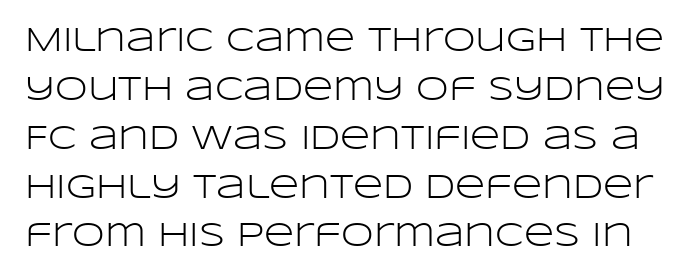
The image shows 33 px light, wide sans-serif type, upright; set normal line spacing (1.48x), normal letter spacing, not underlined; low stroke contrast and a large x-height.
